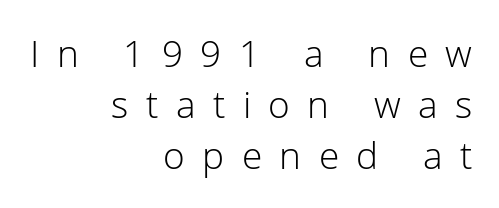
The image shows 37 px light sans-serif type, upright; set right-aligned, normal line spacing (1.38x), unusually wide letter spacing (+0.47 em), not underlined; low stroke contrast and a medium x-height.
